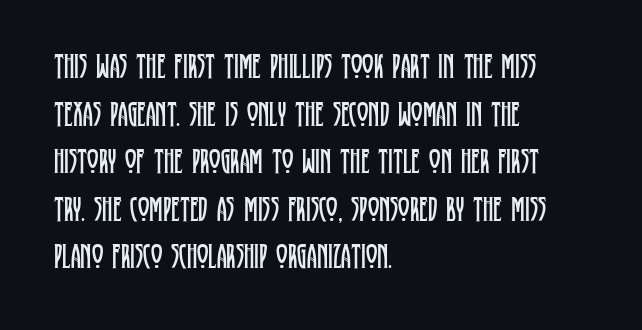
{"serif": "yes", "italic": "no", "bold": "no", "weight": "regular", "width": "condensed", "stroke_contrast": "low", "x_height": "large", "monospaced": "no", "underline": "no", "align": "left", "line_spacing": "normal", "line_spacing_ratio": 1.36, "letter_spacing": "normal", "letter_spacing_em": 0.0, "glyph_px": 35}
